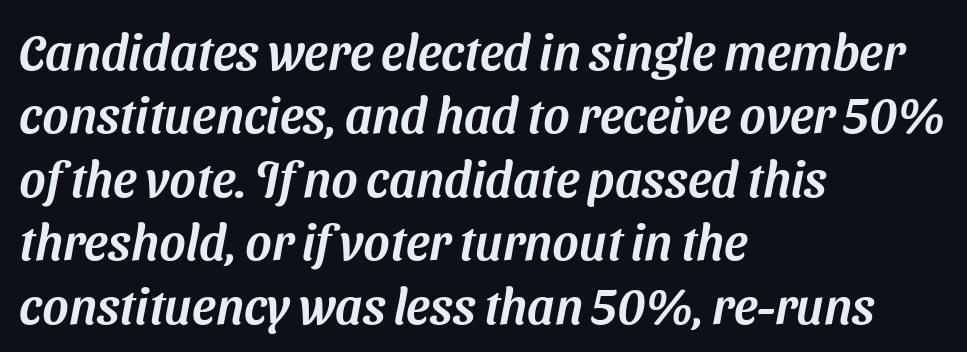
Q: Is the typeface a serif or a sans-serif typeface? A: Sans-serif.
Q: Is the text underlined? A: No.
Q: How is the paragraph aligned? A: Left-aligned.
Q: Is the spacing between letters normal or unusually wide? A: Normal.
Q: Is the spacing between lines tight, normal or loose? A: Normal.
Q: Width (condensed, normal, or wide)? A: Normal.
Q: Stroke contrast? A: Medium.
Q: x-height? A: Medium.
Q: Monospaced? A: No.
